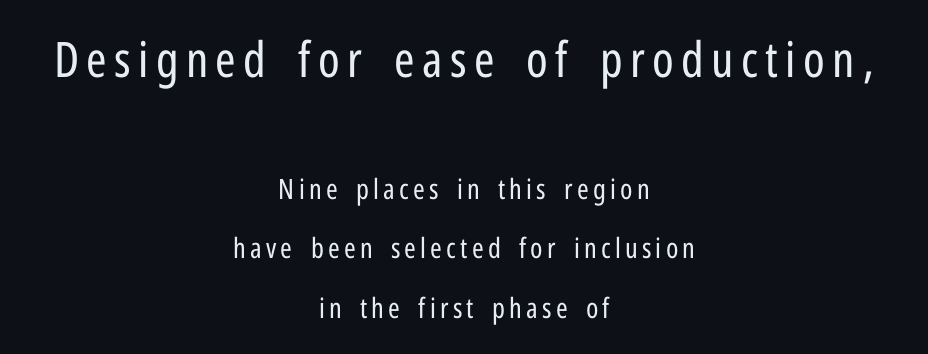
Q: Is the text bold? A: No.
Q: Is the text italic (slanted)? A: No, it is upright.
Q: Is the typeface a serif or a sans-serif typeface? A: Sans-serif.
Q: Is the text underlined? A: No.
Q: How is the paragraph aligned? A: Centered.
Q: Is the spacing between lines tight, normal or loose? A: Loose.
Q: Which block of text is set in a larger size, the first (top) or the second (bottom)? A: The first (top) one.
Q: Width (condensed, normal, or wide)? A: Condensed.
Q: Stroke contrast? A: Low.
Q: x-height? A: Medium.
Q: Monospaced? A: No.
